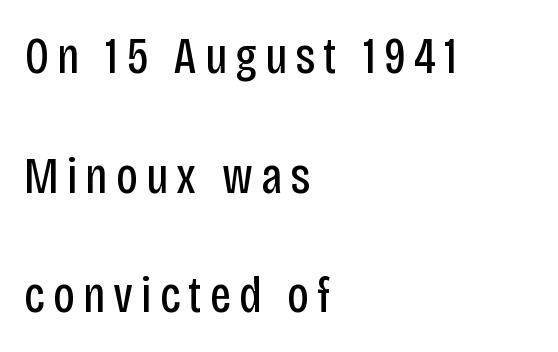
The image shows 52 px regular-weight, condensed sans-serif type, upright; set left-aligned, loose line spacing (2.3x), not underlined; low stroke contrast and a large x-height.
